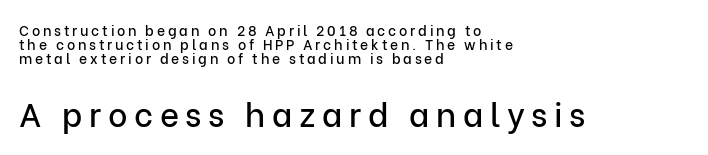
{"serif": "no", "italic": "no", "width": "normal", "stroke_contrast": "low", "x_height": "medium", "monospaced": "no", "underline": "no", "align": "left", "line_spacing": "tight", "line_spacing_ratio": 0.99, "letter_spacing": "wide", "letter_spacing_em": 0.2, "larger_block": "second", "size_ratio": 2.36, "glyph_px": 33}
